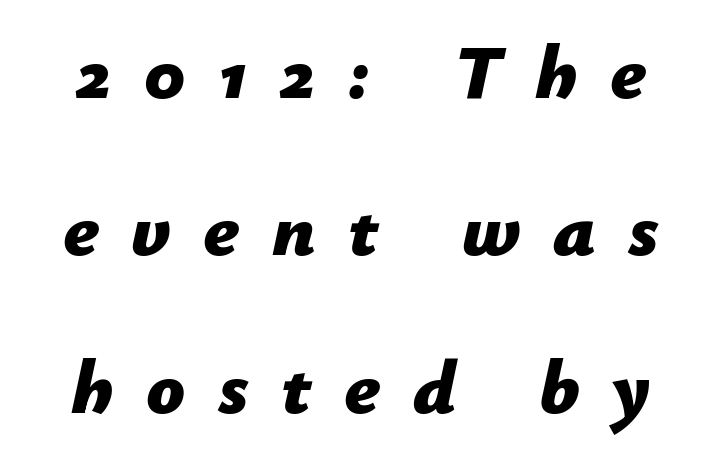
{"italic": "yes", "lean": "right", "slant_degrees": 12, "bold": "yes", "weight": "bold", "width": "normal", "stroke_contrast": "low", "x_height": "medium", "monospaced": "no", "underline": "no", "align": "center", "line_spacing": "loose", "line_spacing_ratio": 2.07, "letter_spacing": "wide", "letter_spacing_em": 0.43, "glyph_px": 76}
